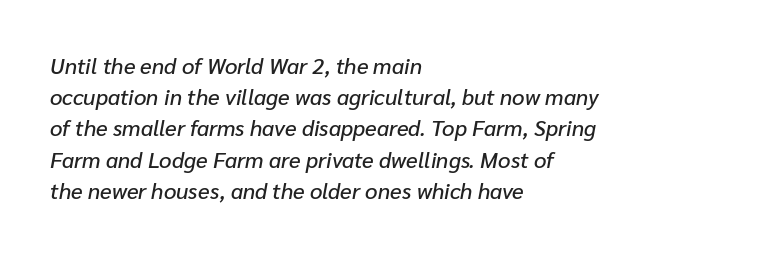
Q: Is the text italic (slanted)? A: Yes, it leans right by about 10 degrees.
Q: Is the text underlined? A: No.
Q: How is the paragraph aligned? A: Left-aligned.
Q: Is the spacing between letters normal or unusually wide? A: Normal.
Q: Is the spacing between lines tight, normal or loose? A: Normal.
